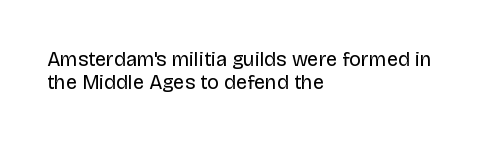
The image shows 20 px text type, upright; set left-aligned, tight line spacing (1.14x), normal letter spacing, not underlined.
